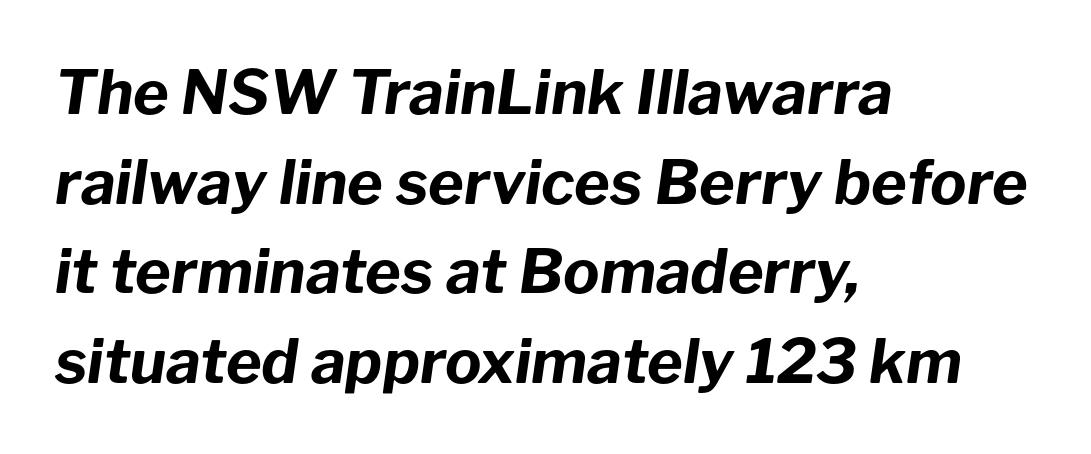
Type without underlining. Teacher's note: observe the even left margin — that is flush-left alignment. The rendering uses a bold face; every stroke is thick and dark. Vertical spacing — default.
